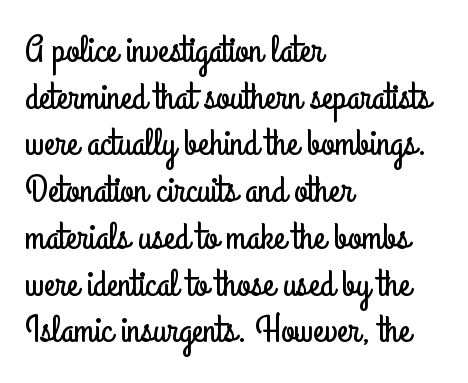
Q: Is the typeface a serif or a sans-serif typeface? A: Sans-serif.
Q: Is the text underlined? A: No.
Q: How is the paragraph aligned? A: Left-aligned.
Q: Is the spacing between letters normal or unusually wide? A: Normal.
Q: Width (condensed, normal, or wide)? A: Condensed.
Q: Stroke contrast? A: Low.
Q: x-height? A: Small.
Q: Monospaced? A: No.
